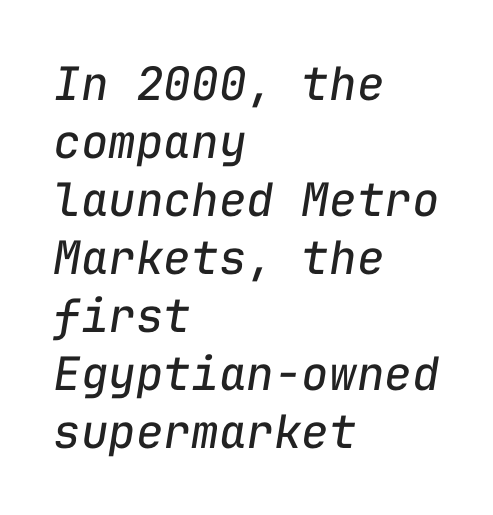
Q: Is the text bold? A: No.
Q: Is the text italic (slanted)? A: Yes, it leans right by about 9 degrees.
Q: Is the text underlined? A: No.
Q: How is the paragraph aligned? A: Left-aligned.
Q: Is the spacing between letters normal or unusually wide? A: Normal.
Q: Is the spacing between lines tight, normal or loose? A: Normal.
Q: Width (condensed, normal, or wide)? A: Normal.
Q: Stroke contrast? A: Low.
Q: x-height? A: Medium.
Q: Monospaced? A: Yes.
